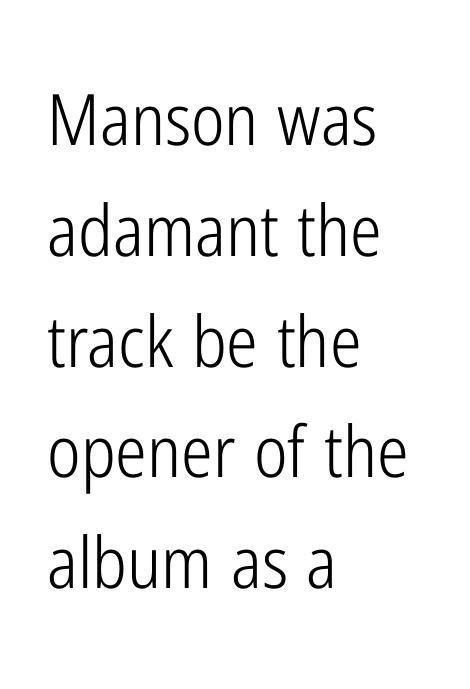
Q: Is the text bold? A: No.
Q: Is the text italic (slanted)? A: No, it is upright.
Q: Is the typeface a serif or a sans-serif typeface? A: Sans-serif.
Q: Is the text underlined? A: No.
Q: How is the paragraph aligned? A: Left-aligned.
Q: Is the spacing between letters normal or unusually wide? A: Normal.
Q: Is the spacing between lines tight, normal or loose? A: Normal.
Q: Width (condensed, normal, or wide)? A: Condensed.
Q: Stroke contrast? A: Low.
Q: x-height? A: Medium.
Q: Monospaced? A: No.
